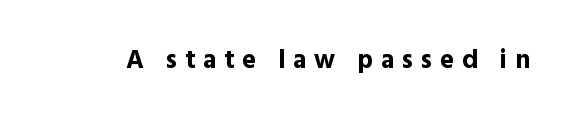
The face used here has the dense, thick strokes of a bold. Descender tails drop into unmarked territory. The typography opts for an upright posture over an oblique one. Students, note that the glyphs here are deliberately spaced far apart.
